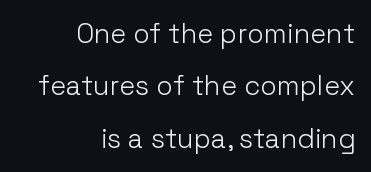
The image shows 27 px text type, upright; set right-aligned, loose line spacing (1.94x), normal letter spacing, not underlined.
